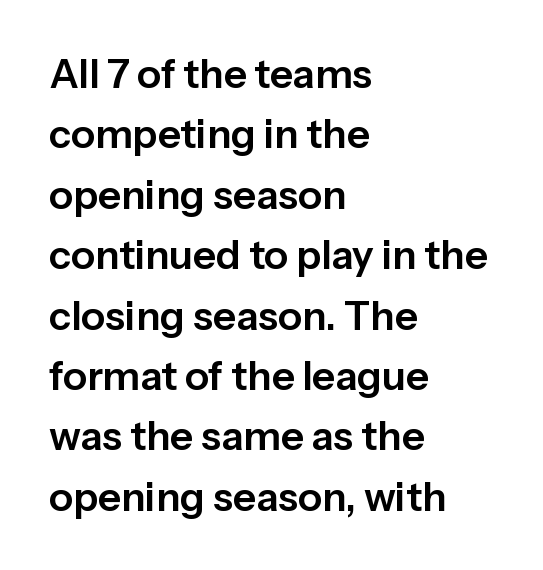
The image shows 40 px sans-serif type, upright; set left-aligned, normal line spacing (1.51x), normal letter spacing, not underlined; low stroke contrast and a medium x-height.
